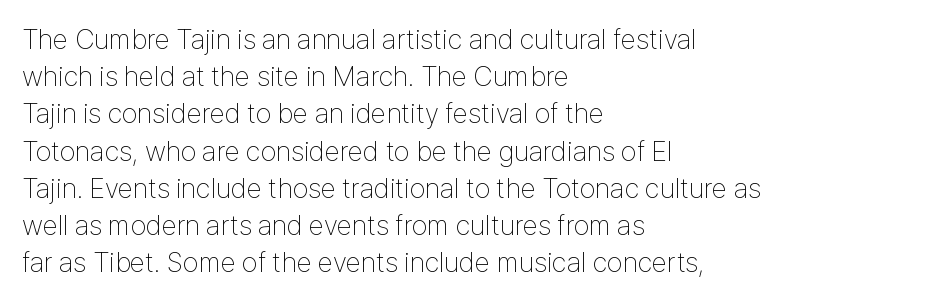
The image shows 28 px thin, condensed sans-serif type, upright; set left-aligned, normal line spacing (1.33x), normal letter spacing, not underlined; low stroke contrast and a medium x-height.
